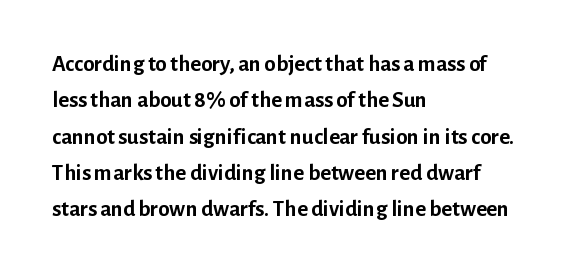
The image shows 23 px bold type, upright; set left-aligned, normal line spacing (1.58x), normal letter spacing, not underlined.
